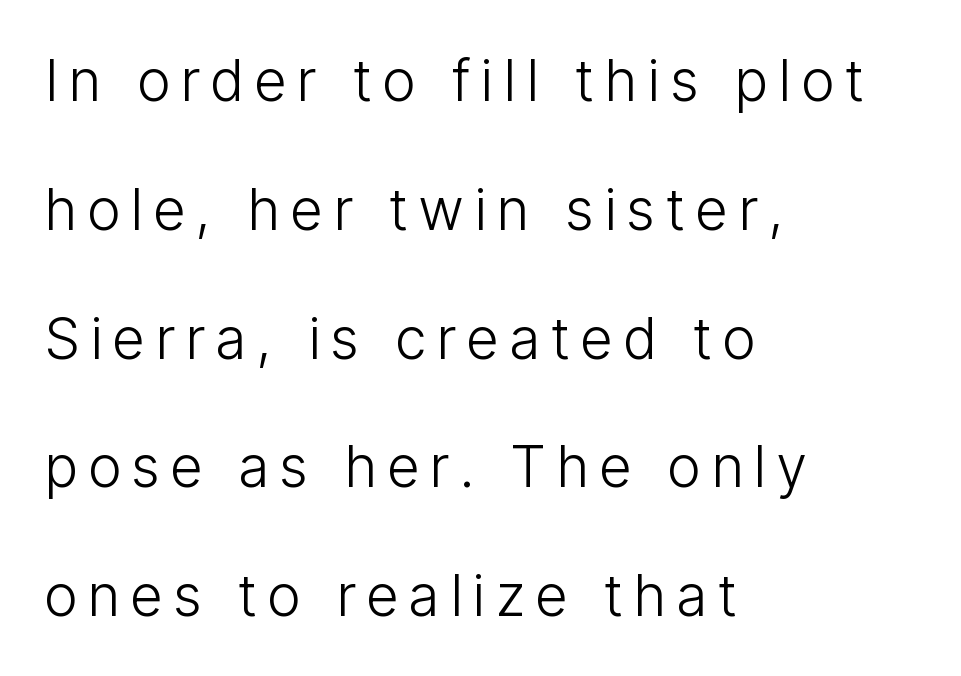
{"serif": "no", "italic": "no", "bold": "no", "weight": "light", "width": "condensed", "stroke_contrast": "low", "x_height": "medium", "monospaced": "no", "underline": "no", "align": "left", "line_spacing": "loose", "line_spacing_ratio": 2.26, "letter_spacing": "wide", "letter_spacing_em": 0.2, "glyph_px": 57}
